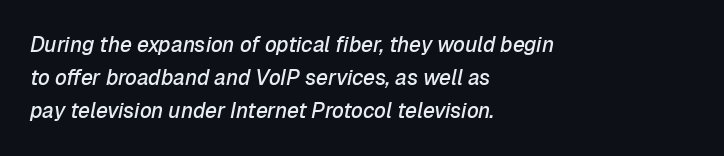
Summary of weight: moderately heavy, a semibold. The leading is moderate, giving the passage an even texture. This is oblique type, the kind used for emphasis or titles. The gap between lines stays unmarked. These lines are set flush left with a ragged right edge.
